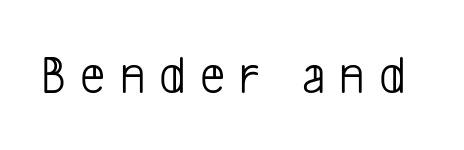
Q: Is the text bold? A: No.
Q: Is the typeface a serif or a sans-serif typeface? A: Sans-serif.
Q: Is the text underlined? A: No.
Q: Is the spacing between letters normal or unusually wide? A: Unusually wide.
Q: Width (condensed, normal, or wide)? A: Condensed.
Q: Stroke contrast? A: Low.
Q: x-height? A: Medium.
Q: Monospaced? A: No.
